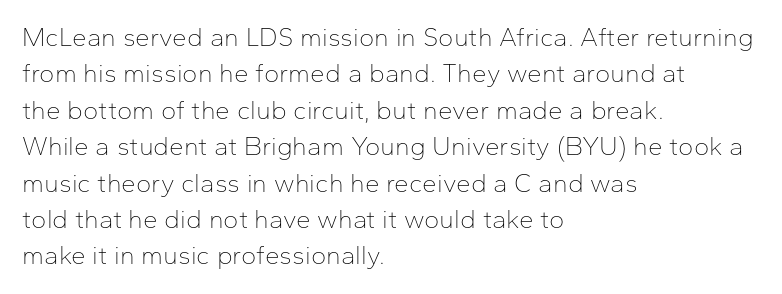
{"italic": "no", "bold": "no", "underline": "no", "align": "left", "line_spacing": "normal", "line_spacing_ratio": 1.4, "letter_spacing": "normal", "letter_spacing_em": 0.0, "glyph_px": 26}
